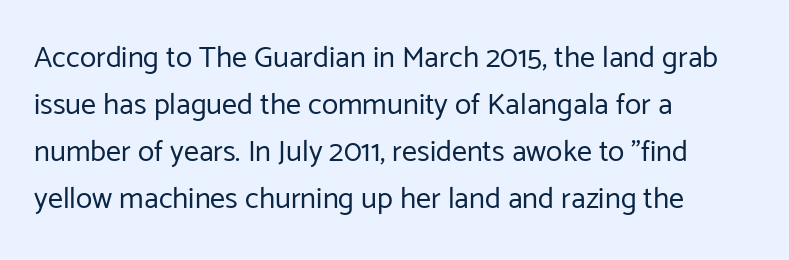
The image shows 30 px regular-weight sans-serif type, upright; set left-aligned, normal line spacing (1.57x), normal letter spacing, not underlined; low stroke contrast and a medium x-height.
